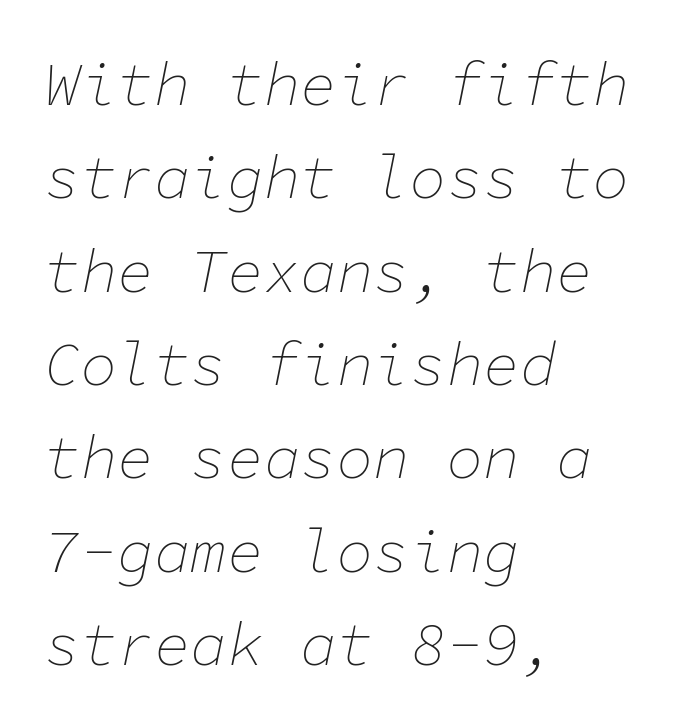
{"italic": "yes", "lean": "right", "slant_degrees": 11, "bold": "no", "weight": "thin", "width": "normal", "stroke_contrast": "low", "x_height": "medium", "monospaced": "yes", "underline": "no", "align": "left", "line_spacing": "normal", "line_spacing_ratio": 1.53, "letter_spacing": "normal", "letter_spacing_em": 0.0, "glyph_px": 61}
